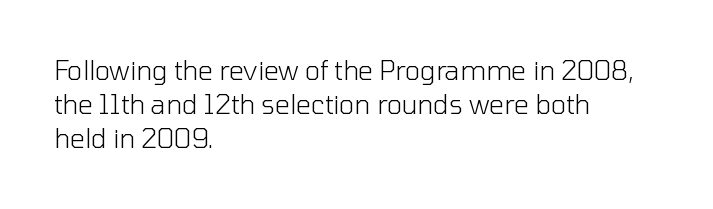
Descenders are the only things crossing below the line. All the whitespace from short lines collects on the right. Characters remain perfectly vertical along every line. The letters sit at their default tracking, neither squeezed nor spread.
